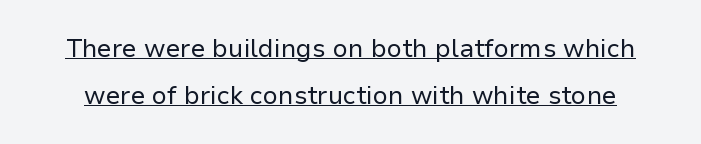
Q: Is the text bold? A: No.
Q: Is the text italic (slanted)? A: No, it is upright.
Q: Is the text underlined? A: Yes.
Q: Is the spacing between letters normal or unusually wide? A: Normal.
